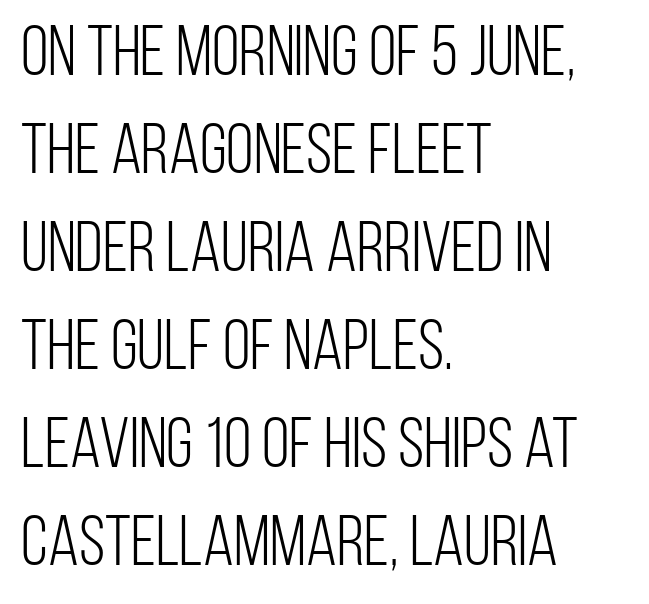
Q: Is the text bold? A: No.
Q: Is the text italic (slanted)? A: No, it is upright.
Q: Is the typeface a serif or a sans-serif typeface? A: Sans-serif.
Q: Is the text underlined? A: No.
Q: How is the paragraph aligned? A: Left-aligned.
Q: Is the spacing between letters normal or unusually wide? A: Normal.
Q: Is the spacing between lines tight, normal or loose? A: Normal.
Q: Width (condensed, normal, or wide)? A: Condensed.
Q: Stroke contrast? A: Low.
Q: x-height? A: Large.
Q: Monospaced? A: No.
